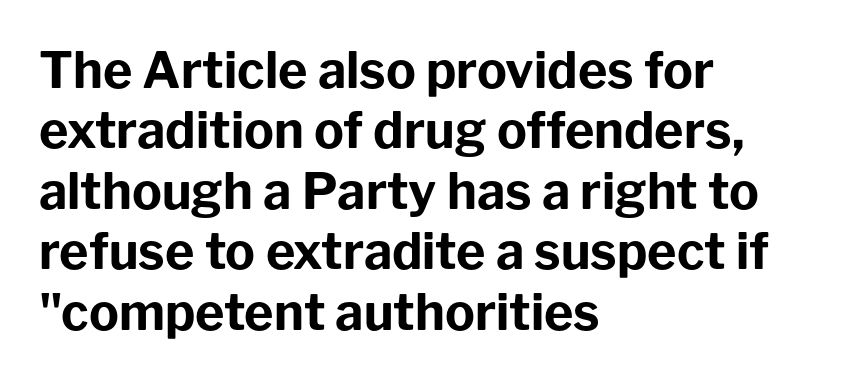
Italic: no, the glyphs are upright roman. The gap between lines stays unmarked. Nope, no serifs anywhere on these letters. In terms of letterspacing, this is plain default setting. Note the varied advance widths — an 'i' is clearly narrower than an 'm'. Left-aligned paragraph, ragged on the right.
